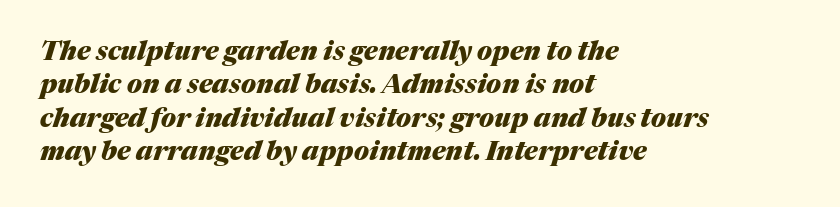
{"italic": "yes", "lean": "right", "slant_degrees": 17, "bold": "yes", "underline": "no", "align": "left", "line_spacing": "normal", "line_spacing_ratio": 1.28, "letter_spacing": "normal", "letter_spacing_em": 0.0, "glyph_px": 26}
